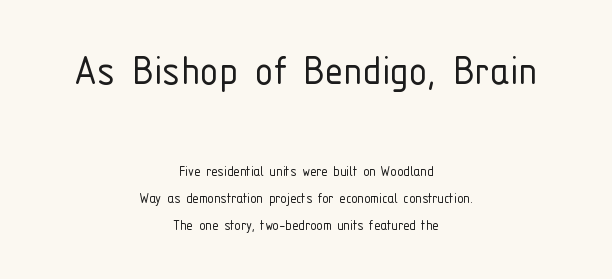
Is this a fixed-width face? No — the glyphs have proportional, varying widths. Each stroke keeps to a modest, everyday thickness or less. The font's upright variant was chosen for this text. There is no visible air inserted between adjacent glyphs.
